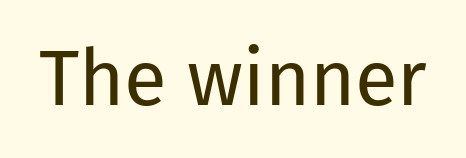
Q: Is the text bold? A: No.
Q: Is the text italic (slanted)? A: No, it is upright.
Q: Is the typeface a serif or a sans-serif typeface? A: Sans-serif.
Q: Is the text underlined? A: No.
Q: Is the spacing between letters normal or unusually wide? A: Normal.
Q: Width (condensed, normal, or wide)? A: Normal.
Q: Stroke contrast? A: Low.
Q: x-height? A: Medium.
Q: Monospaced? A: No.
